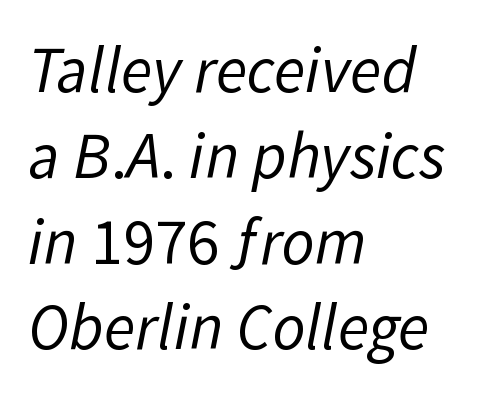
Q: Is the text bold? A: No.
Q: Is the typeface a serif or a sans-serif typeface? A: Sans-serif.
Q: Is the text underlined? A: No.
Q: How is the paragraph aligned? A: Left-aligned.
Q: Is the spacing between letters normal or unusually wide? A: Normal.
Q: Is the spacing between lines tight, normal or loose? A: Normal.
Q: Width (condensed, normal, or wide)? A: Normal.
Q: Stroke contrast? A: Low.
Q: x-height? A: Medium.
Q: Monospaced? A: No.
